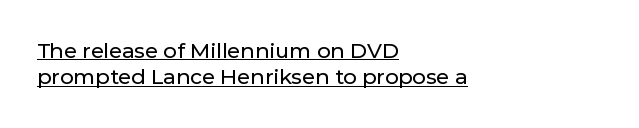
The lettering stays uniformly vertical, giving the passage a roman look. The paragraph has a hard left edge and a soft right edge. Honestly, the underline is the first thing you notice here. The type is set solid horizontally, with unmodified tracking. Baseline-to-baseline distance is the conventional proportion of letter height.
